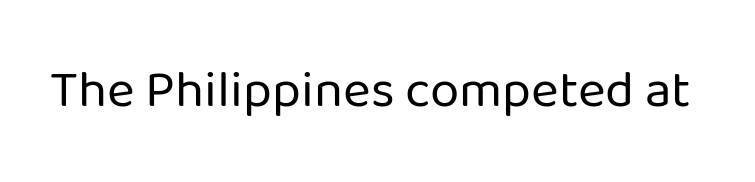
{"serif": "no", "italic": "no", "bold": "no", "weight": "regular", "width": "normal", "stroke_contrast": "low", "x_height": "medium", "monospaced": "no", "underline": "no", "letter_spacing": "normal", "letter_spacing_em": 0.0, "glyph_px": 53}
